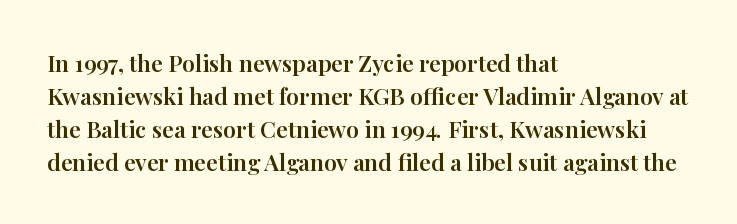
{"italic": "no", "underline": "no", "align": "left", "line_spacing": "normal", "line_spacing_ratio": 1.43, "letter_spacing": "normal", "letter_spacing_em": 0.0, "glyph_px": 23}
